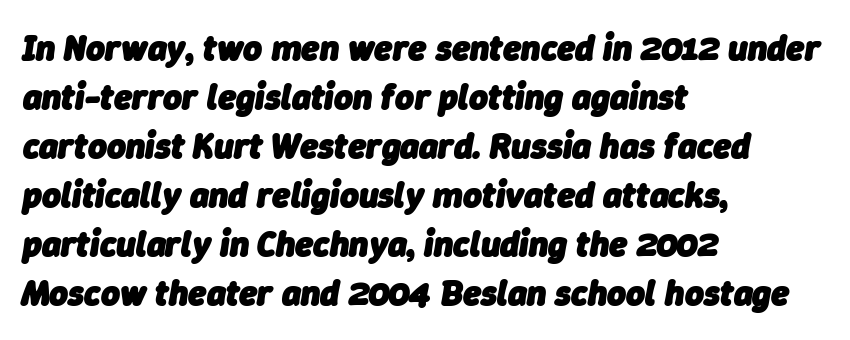
Q: Is the text bold? A: Yes.
Q: Is the text italic (slanted)? A: Yes, it leans right by about 9 degrees.
Q: Is the text underlined? A: No.
Q: How is the paragraph aligned? A: Left-aligned.
Q: Is the spacing between letters normal or unusually wide? A: Normal.
Q: Is the spacing between lines tight, normal or loose? A: Normal.
Q: Width (condensed, normal, or wide)? A: Normal.
Q: Stroke contrast? A: Low.
Q: x-height? A: Medium.
Q: Monospaced? A: No.
